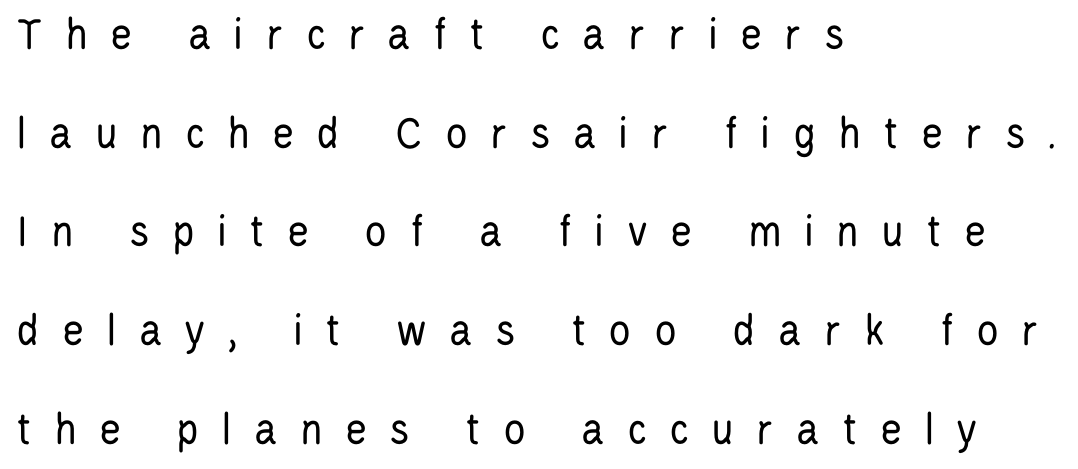
The image shows 47 px regular-weight, condensed sans-serif type, upright; set left-aligned, loose line spacing (2.1x), unusually wide letter spacing (+0.47 em), not underlined; low stroke contrast and a large x-height.
